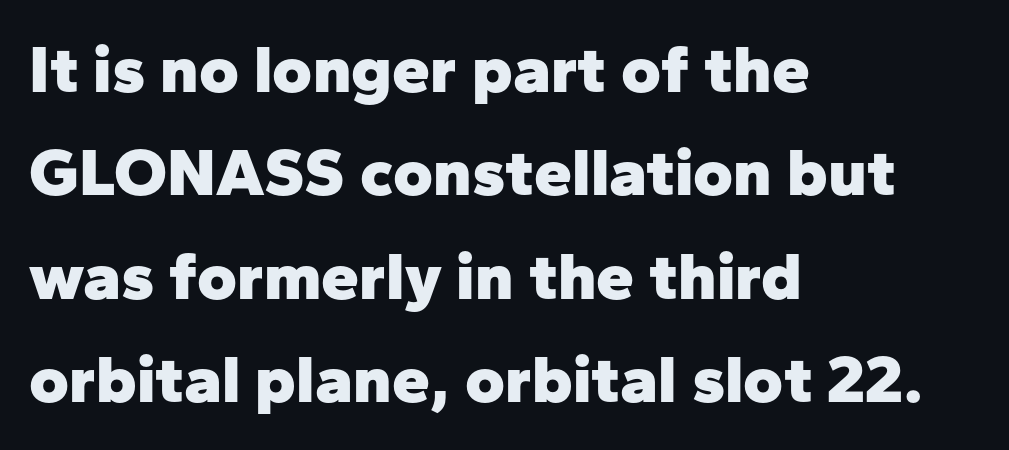
{"serif": "no", "italic": "no", "bold": "yes", "weight": "heavy", "width": "normal", "stroke_contrast": "low", "x_height": "medium", "monospaced": "no", "underline": "no", "align": "left", "line_spacing": "normal", "line_spacing_ratio": 1.52, "letter_spacing": "normal", "letter_spacing_em": 0.0, "glyph_px": 68}
